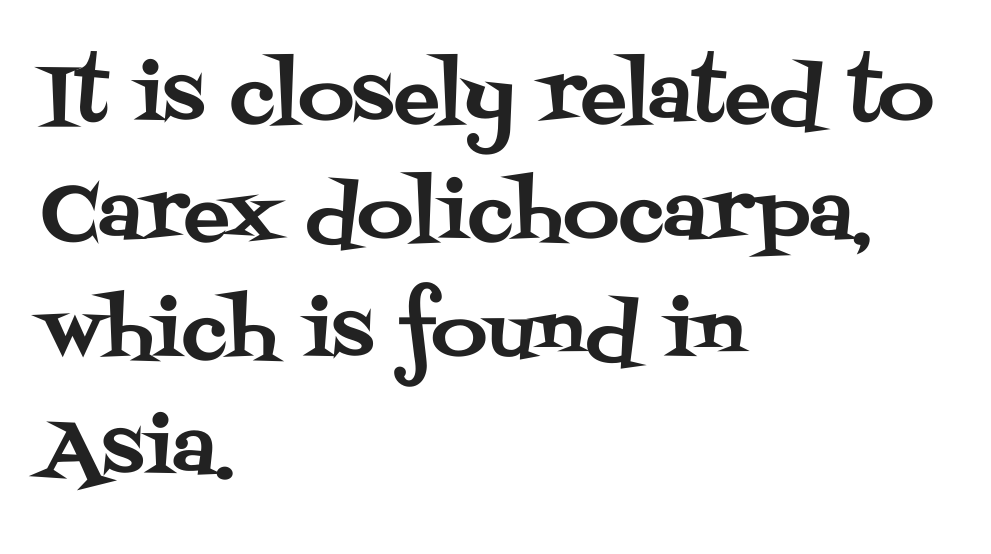
The image shows 77 px serif type, upright; set left-aligned, normal line spacing (1.53x), normal letter spacing, not underlined; medium stroke contrast and a large x-height.
